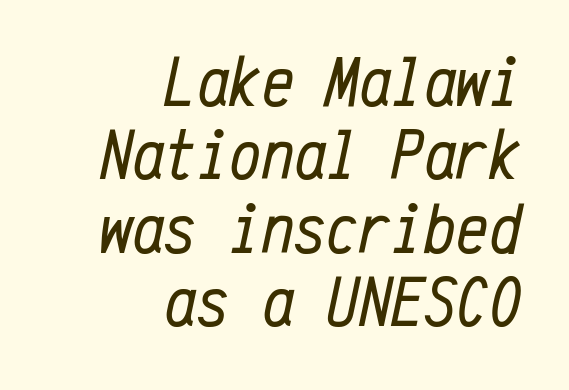
The letters march in equal steps, a hallmark of fixed-pitch type. The vertical gap from one line to the next is small. The rendering anchors every line to the right-hand side. Is this a heavy cut? Hardly; it is regular or lighter.
